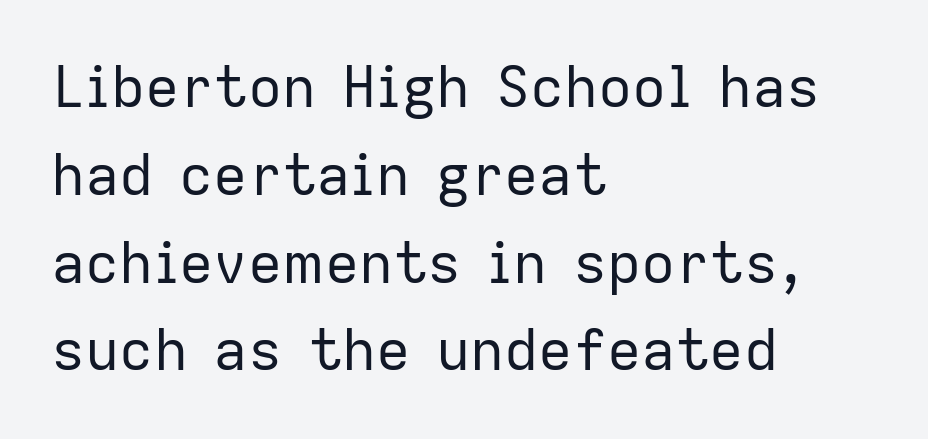
The image shows 57 px regular-weight sans-serif type, upright; set left-aligned, normal line spacing (1.54x), normal letter spacing, not underlined; low stroke contrast and a medium x-height.
